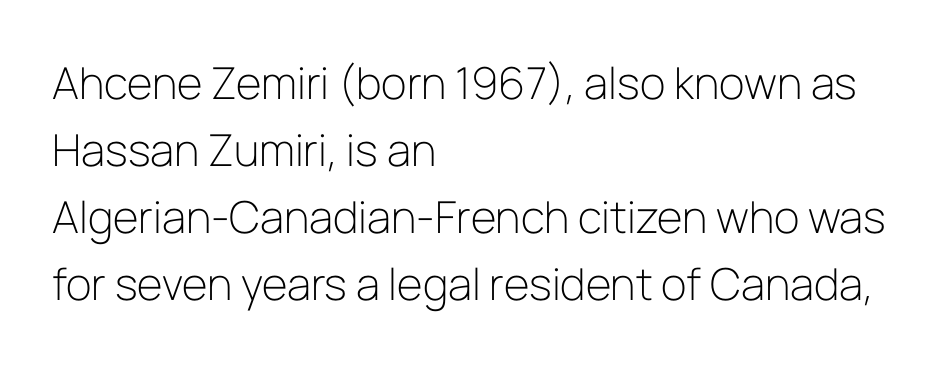
Q: Is the text bold? A: No.
Q: Is the text italic (slanted)? A: No, it is upright.
Q: Is the typeface a serif or a sans-serif typeface? A: Sans-serif.
Q: Is the text underlined? A: No.
Q: How is the paragraph aligned? A: Left-aligned.
Q: Is the spacing between letters normal or unusually wide? A: Normal.
Q: Is the spacing between lines tight, normal or loose? A: Normal.
Q: Width (condensed, normal, or wide)? A: Normal.
Q: Stroke contrast? A: Low.
Q: x-height? A: Medium.
Q: Monospaced? A: No.
